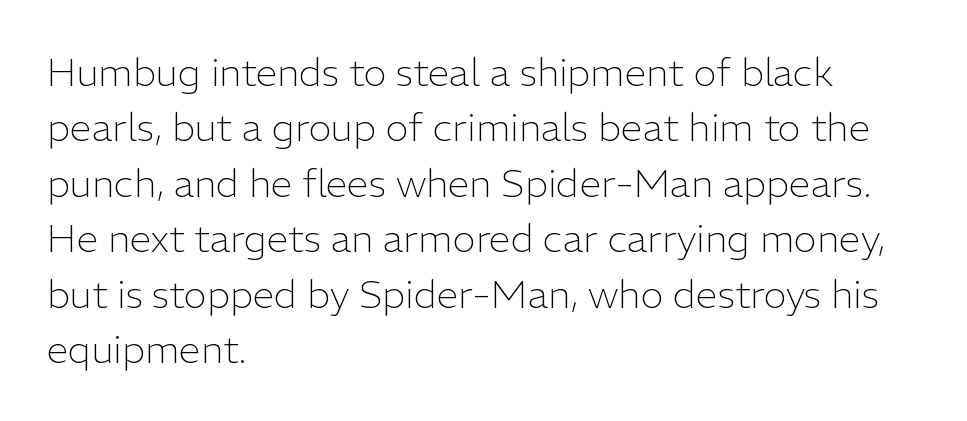
Q: Is the text bold? A: No.
Q: Is the text italic (slanted)? A: No, it is upright.
Q: Is the typeface a serif or a sans-serif typeface? A: Sans-serif.
Q: Is the text underlined? A: No.
Q: How is the paragraph aligned? A: Left-aligned.
Q: Is the spacing between letters normal or unusually wide? A: Normal.
Q: Is the spacing between lines tight, normal or loose? A: Normal.
Q: Width (condensed, normal, or wide)? A: Normal.
Q: Stroke contrast? A: Low.
Q: x-height? A: Medium.
Q: Monospaced? A: No.
